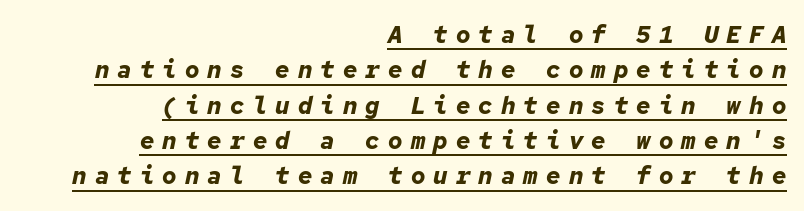
Substantial extra tracking has been applied to these lines. A typesetter would mark this as italic. Caption: bold face, heavy strokes. This sample is right-justified, so line beginnings fall wherever the words allow. This rendering features underlined lettering. Horizontal bands of white between lines are of average thickness.
